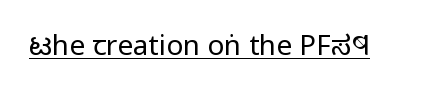
The image shows 28 px regular-weight, condensed sans-serif type, upright; set normal letter spacing, underlined; low stroke contrast and a large x-height.
